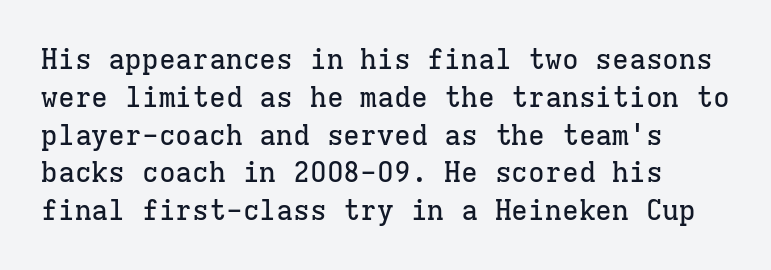
Q: Is the text italic (slanted)? A: No, it is upright.
Q: Is the typeface a serif or a sans-serif typeface? A: Serif.
Q: Is the text underlined? A: No.
Q: Is the spacing between letters normal or unusually wide? A: Normal.
Q: Is the spacing between lines tight, normal or loose? A: Normal.
Q: Width (condensed, normal, or wide)? A: Normal.
Q: Stroke contrast? A: Low.
Q: x-height? A: Medium.
Q: Monospaced? A: Yes.
